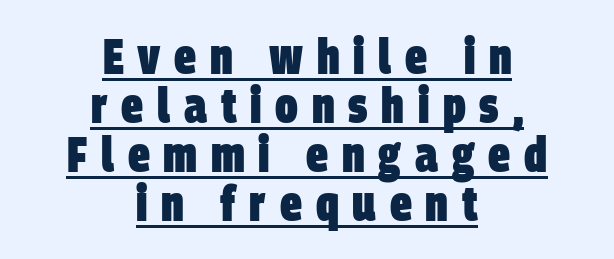
Q: Is the text bold? A: Yes.
Q: Is the typeface a serif or a sans-serif typeface? A: Sans-serif.
Q: Is the text underlined? A: Yes.
Q: How is the paragraph aligned? A: Centered.
Q: Is the spacing between letters normal or unusually wide? A: Unusually wide.
Q: Is the spacing between lines tight, normal or loose? A: Tight.
Q: Width (condensed, normal, or wide)? A: Condensed.
Q: Stroke contrast? A: Low.
Q: x-height? A: Large.
Q: Monospaced? A: No.
